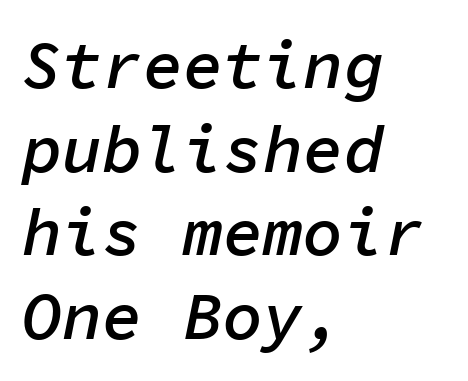
The image shows 67 px semibold type, italic (leaning right), monospaced; set left-aligned, normal line spacing (1.25x), normal letter spacing, not underlined; low stroke contrast and a medium x-height.
